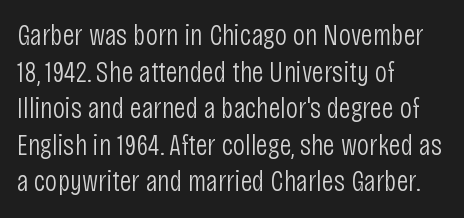
Q: Is the text bold? A: No.
Q: Is the text italic (slanted)? A: No, it is upright.
Q: Is the typeface a serif or a sans-serif typeface? A: Sans-serif.
Q: Is the text underlined? A: No.
Q: How is the paragraph aligned? A: Left-aligned.
Q: Is the spacing between letters normal or unusually wide? A: Normal.
Q: Width (condensed, normal, or wide)? A: Condensed.
Q: Stroke contrast? A: Low.
Q: x-height? A: Large.
Q: Monospaced? A: No.
